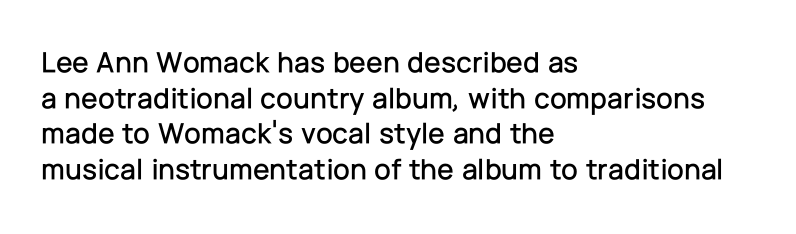
Descenders are the only things crossing below the line. Nothing sits at the stroke ends, so this counts as sans-serif. If you drew a line through each stem, it would be perfectly vertical. Observe the ordinary spacing: letters are neighbours, not strangers. Each letter keeps its own natural width here, so spacing adapts to shape.
